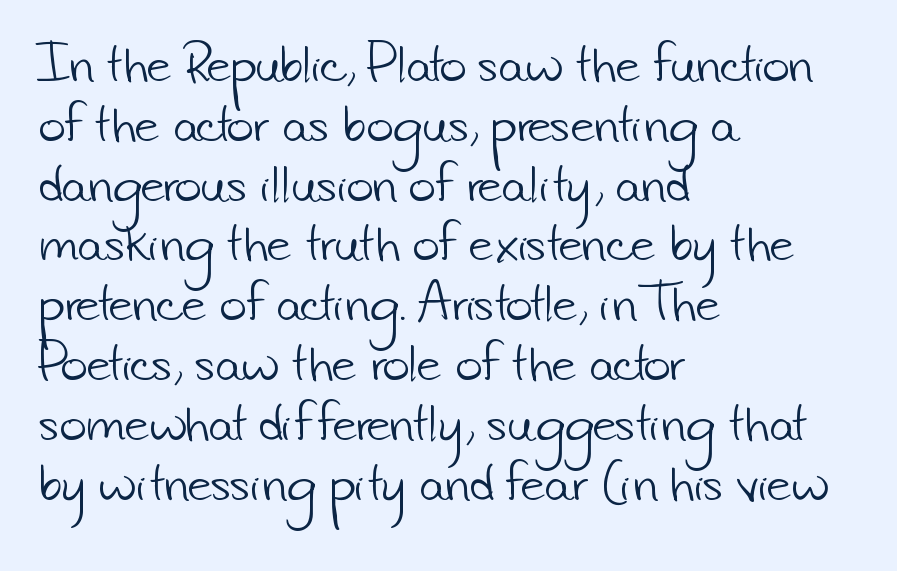
Q: Is the text bold? A: No.
Q: Is the typeface a serif or a sans-serif typeface? A: Sans-serif.
Q: Is the text underlined? A: No.
Q: How is the paragraph aligned? A: Left-aligned.
Q: Is the spacing between letters normal or unusually wide? A: Normal.
Q: Is the spacing between lines tight, normal or loose? A: Normal.
Q: Width (condensed, normal, or wide)? A: Normal.
Q: Stroke contrast? A: Low.
Q: x-height? A: Small.
Q: Monospaced? A: No.
